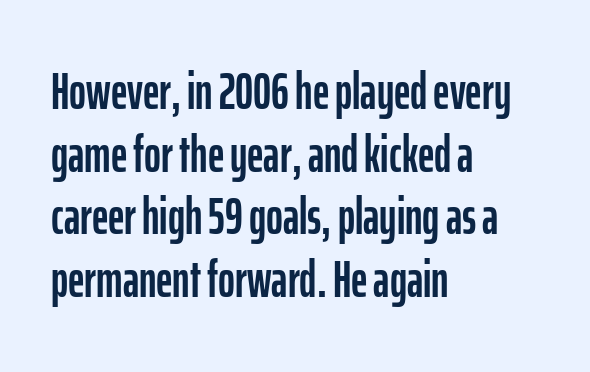
{"serif": "no", "italic": "no", "width": "condensed", "stroke_contrast": "low", "x_height": "medium", "monospaced": "no", "underline": "no", "align": "left", "line_spacing_ratio": 1.23, "letter_spacing": "normal", "letter_spacing_em": 0.0, "glyph_px": 51}
